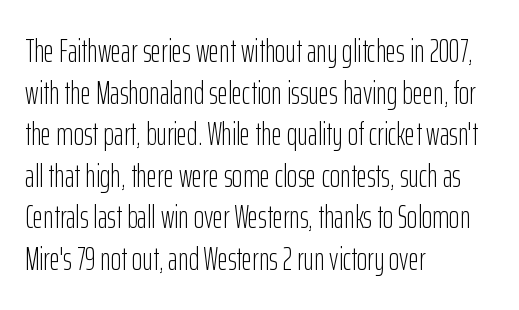
{"serif": "no", "italic": "no", "bold": "no", "weight": "light", "width": "condensed", "stroke_contrast": "low", "x_height": "medium", "monospaced": "no", "underline": "no", "align": "left", "line_spacing": "normal", "line_spacing_ratio": 1.3, "letter_spacing": "normal", "letter_spacing_em": 0.0, "glyph_px": 32}
